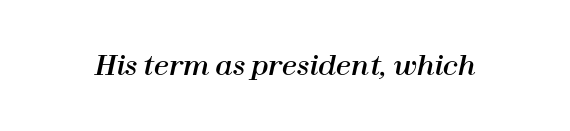
{"italic": "yes", "lean": "right", "slant_degrees": 12, "underline": "no", "letter_spacing": "normal", "letter_spacing_em": 0.0, "glyph_px": 27}
